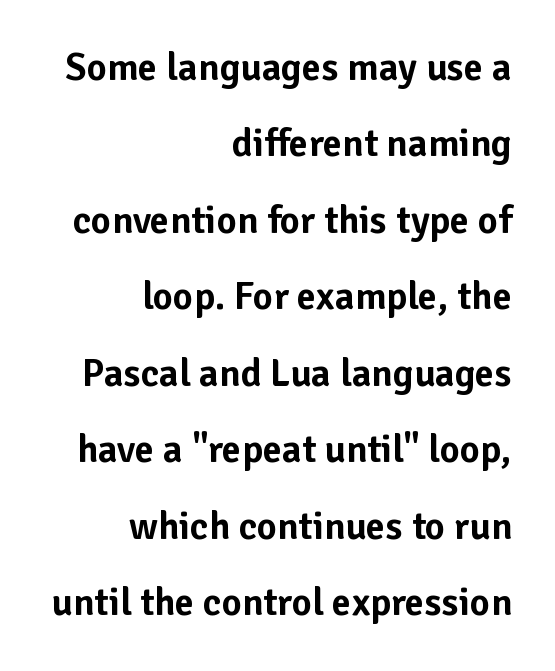
Q: Is the text italic (slanted)? A: No, it is upright.
Q: Is the typeface a serif or a sans-serif typeface? A: Sans-serif.
Q: Is the text underlined? A: No.
Q: How is the paragraph aligned? A: Right-aligned.
Q: Is the spacing between letters normal or unusually wide? A: Normal.
Q: Is the spacing between lines tight, normal or loose? A: Loose.
Q: Width (condensed, normal, or wide)? A: Normal.
Q: Stroke contrast? A: Low.
Q: x-height? A: Medium.
Q: Monospaced? A: No.
